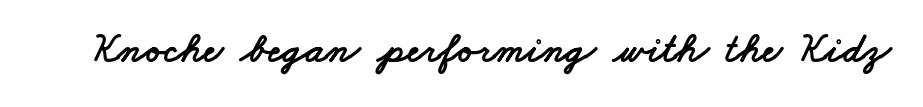
Check under the words: just untouched page. Typographically, this falls in the sans-serif category. Compared with typical body copy, the letter spacing here is the same. Note the varied advance widths — an 'i' is clearly narrower than an 'm'.
